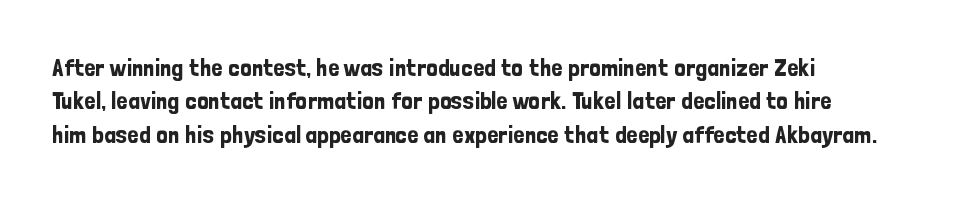
Students, observe: this is what conventionally led text looks like. Observe the ordinary spacing: letters are neighbours, not strangers. Designer's note — italics off, roman on. The specimen omits any rule beneath the text block's lines.
